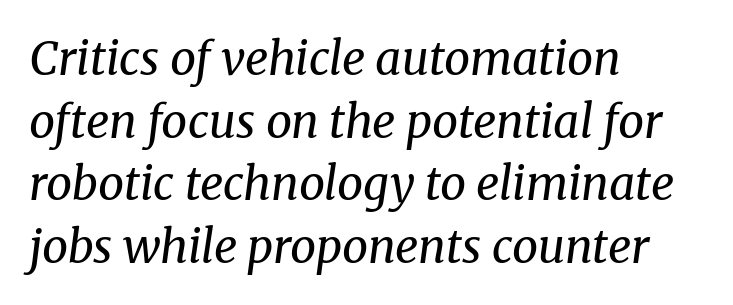
The image shows 46 px regular-weight serif type, italic (leaning right); set left-aligned, normal line spacing (1.36x), normal letter spacing, not underlined; medium stroke contrast and a medium x-height.
